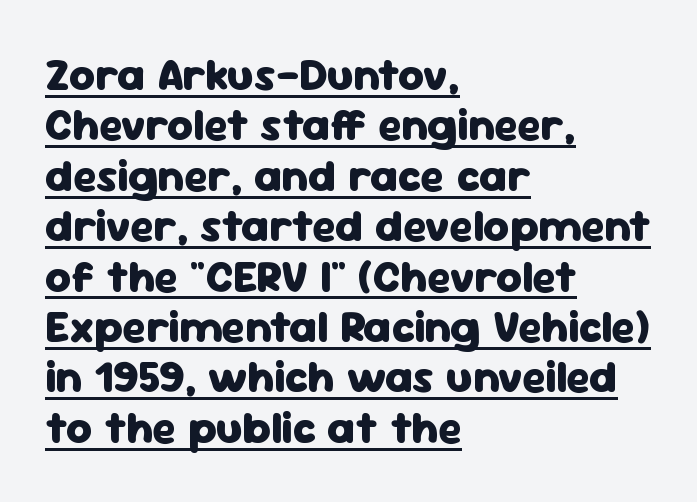
{"serif": "no", "italic": "no", "bold": "yes", "weight": "heavy", "width": "normal", "stroke_contrast": "low", "x_height": "medium", "monospaced": "no", "underline": "yes", "align": "left", "line_spacing": "tight", "line_spacing_ratio": 1.12, "letter_spacing": "normal", "letter_spacing_em": 0.0, "glyph_px": 45}
